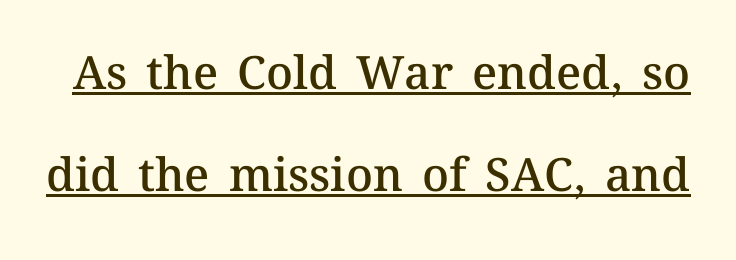
{"italic": "no", "bold": "semi", "weight": "semibold", "width": "normal", "stroke_contrast": "medium", "x_height": "medium", "monospaced": "no", "underline": "yes", "line_spacing": "loose", "line_spacing_ratio": 2.21, "letter_spacing": "normal", "letter_spacing_em": 0.0, "glyph_px": 46}
